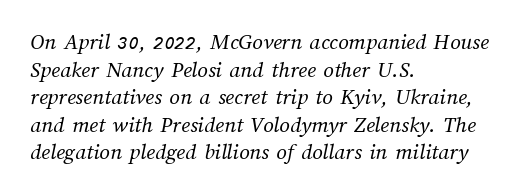
{"bold": "no", "underline": "no", "align": "left", "line_spacing_ratio": 1.2, "letter_spacing": "normal", "letter_spacing_em": 0.0, "glyph_px": 23}
